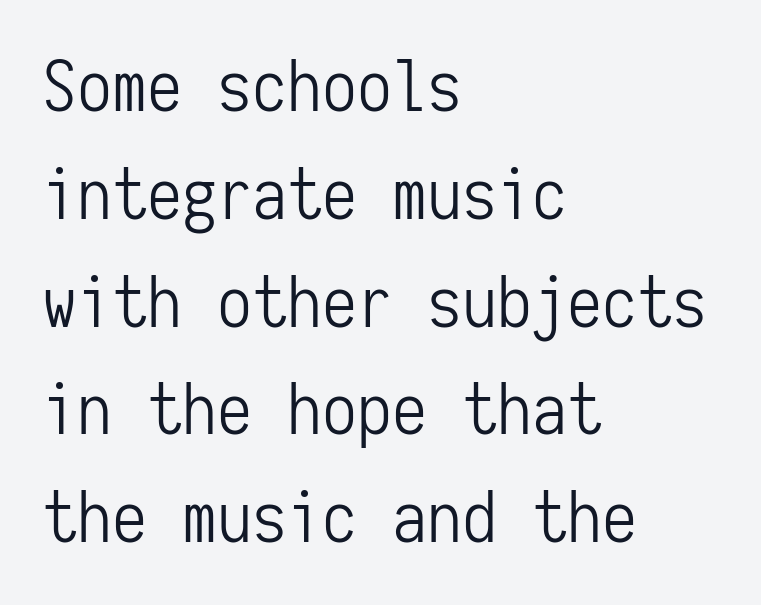
Q: Is the text bold? A: No.
Q: Is the text italic (slanted)? A: No, it is upright.
Q: Is the typeface a serif or a sans-serif typeface? A: Sans-serif.
Q: Is the text underlined? A: No.
Q: How is the paragraph aligned? A: Left-aligned.
Q: Is the spacing between letters normal or unusually wide? A: Normal.
Q: Is the spacing between lines tight, normal or loose? A: Normal.
Q: Width (condensed, normal, or wide)? A: Condensed.
Q: Stroke contrast? A: Low.
Q: x-height? A: Medium.
Q: Monospaced? A: Yes.
